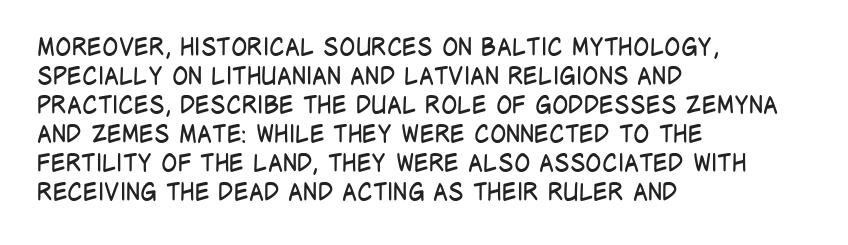
{"italic": "no", "bold": "no", "underline": "no", "align": "left", "line_spacing_ratio": 1.21, "letter_spacing": "normal", "letter_spacing_em": 0.0, "glyph_px": 24}
